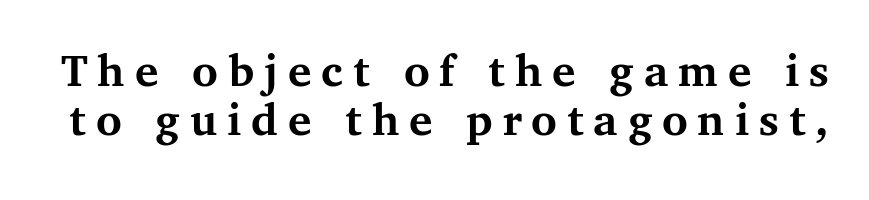
Plain, unruled lines of type. This sample trades vertical openness for compactness between lines. Students, note that the glyphs here are deliberately spaced far apart. Classification — serif. You could not count columns in this text — the font is proportionally spaced.
